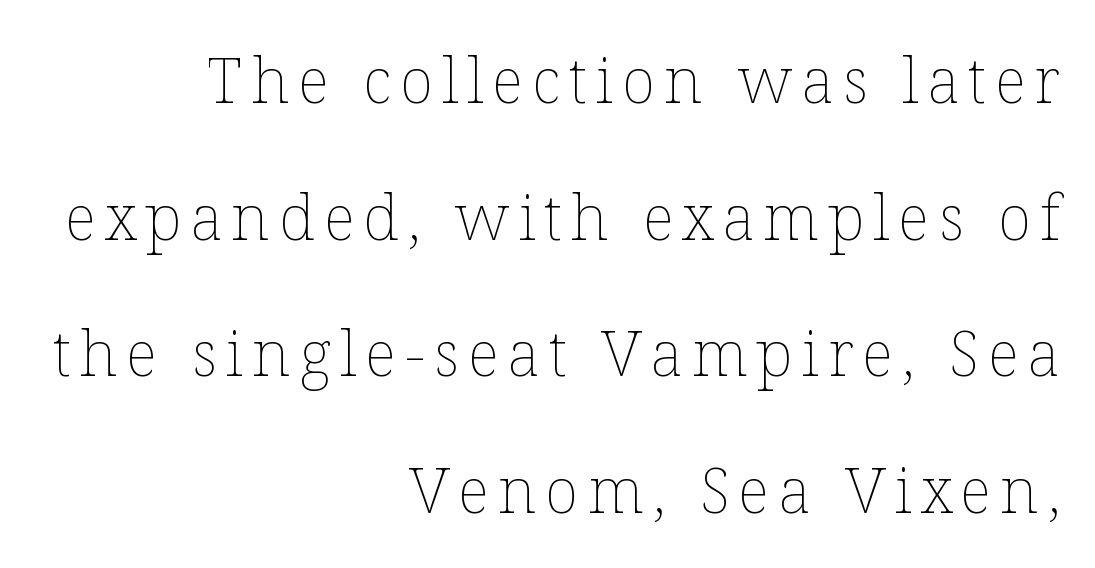
The image shows 63 px thin type, upright; set right-aligned, loose line spacing (2.17x), not underlined; low stroke contrast and a medium x-height.
